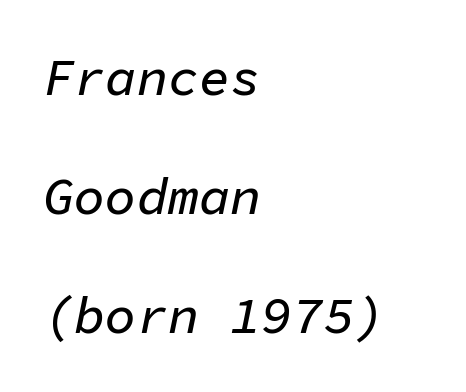
Q: Is the text italic (slanted)? A: Yes, it leans right by about 11 degrees.
Q: Is the text underlined? A: No.
Q: How is the paragraph aligned? A: Left-aligned.
Q: Is the spacing between letters normal or unusually wide? A: Normal.
Q: Is the spacing between lines tight, normal or loose? A: Loose.
Q: Width (condensed, normal, or wide)? A: Normal.
Q: Stroke contrast? A: Low.
Q: x-height? A: Medium.
Q: Monospaced? A: Yes.
